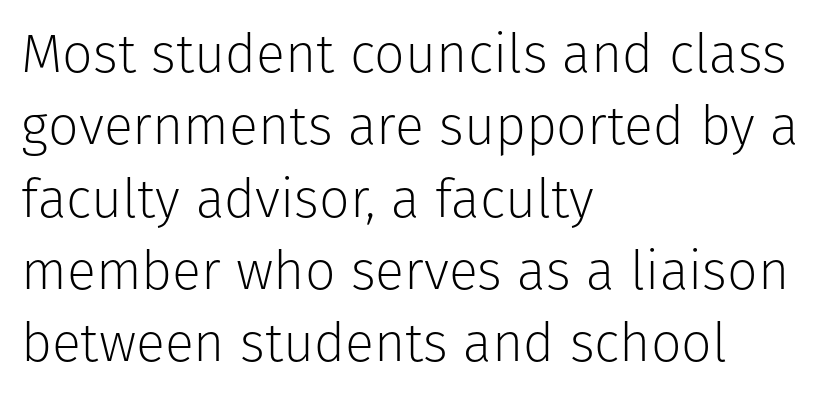
These lines are rendered in a variable-pitch font. Does extra space separate the letters? No, they use regular spacing. The lines sit at an ordinary, default distance from one another. The baseline area is clear. Ink coverage per letter is moderate at most.
